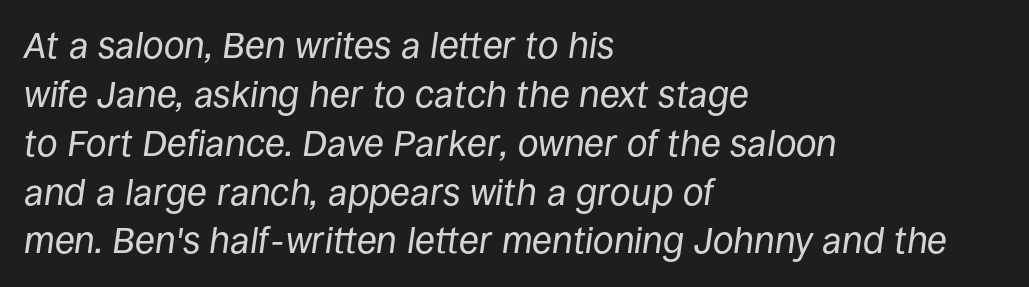
The image shows 37 px regular-weight type, italic (leaning right); set left-aligned, normal line spacing (1.32x), normal letter spacing, not underlined; low stroke contrast and a large x-height.
